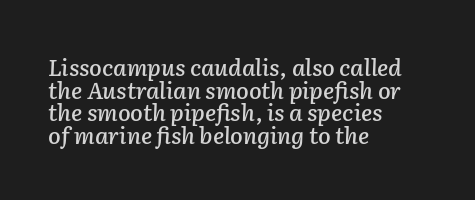
The image shows 23 px text type, italic (leaning right); set left-aligned, tight line spacing (0.98x), normal letter spacing, not underlined.
